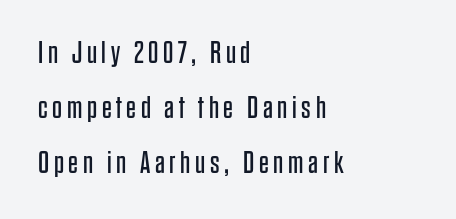
These lines are rendered in a variable-pitch font. Weight: not bold — regular or lighter. Classification — sans serif. If you drew a ruler down the left edge, every line would touch it. This sample uses an upright cut, with every glyph sitting square on the baseline.
